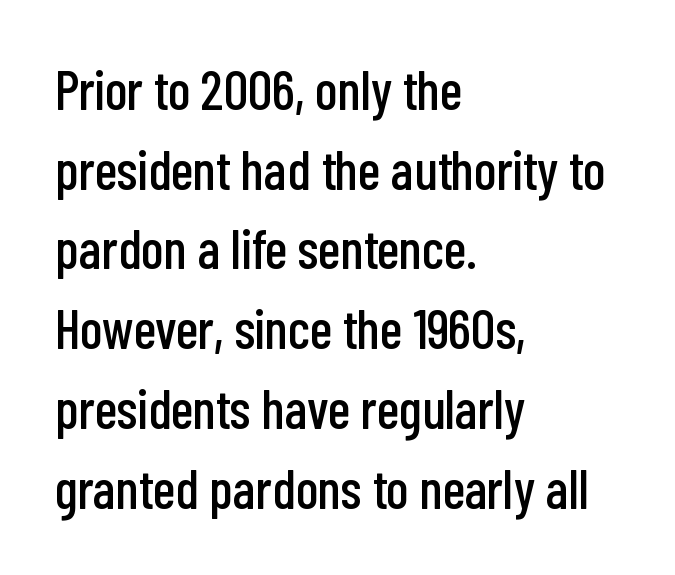
{"serif": "no", "italic": "no", "width": "condensed", "stroke_contrast": "low", "x_height": "medium", "monospaced": "no", "underline": "no", "align": "left", "line_spacing": "normal", "line_spacing_ratio": 1.45, "letter_spacing": "normal", "letter_spacing_em": 0.0, "glyph_px": 55}
